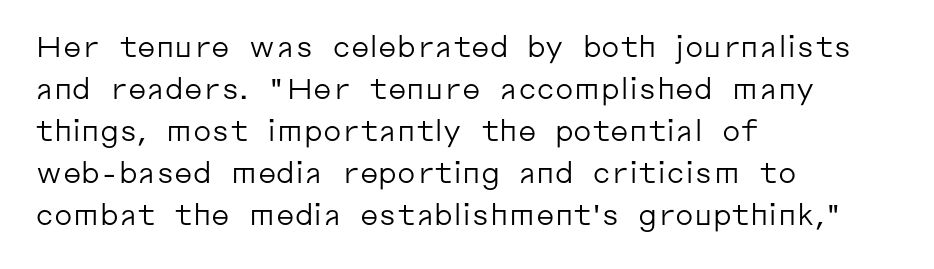
{"serif": "no", "italic": "no", "bold": "no", "weight": "regular", "width": "normal", "stroke_contrast": "low", "x_height": "medium", "monospaced": "no", "underline": "no", "align": "left", "line_spacing": "normal", "line_spacing_ratio": 1.45, "letter_spacing": "normal", "letter_spacing_em": 0.0, "glyph_px": 29}
